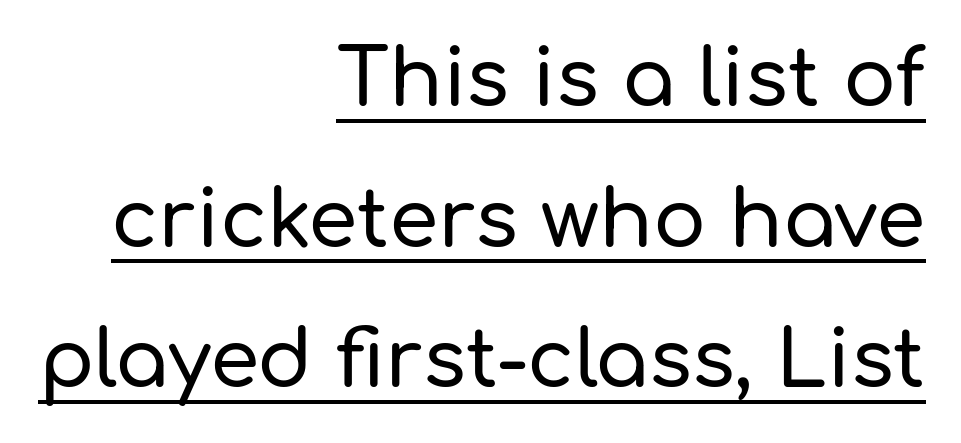
{"serif": "no", "italic": "no", "width": "normal", "stroke_contrast": "low", "x_height": "medium", "monospaced": "no", "underline": "yes", "align": "right", "line_spacing_ratio": 1.78, "letter_spacing": "normal", "letter_spacing_em": 0.0, "glyph_px": 79}
